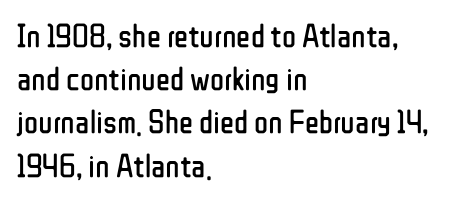
{"serif": "no", "italic": "no", "bold": "no", "weight": "regular", "width": "condensed", "stroke_contrast": "low", "x_height": "medium", "monospaced": "no", "underline": "no", "align": "left", "line_spacing": "normal", "line_spacing_ratio": 1.31, "letter_spacing": "normal", "letter_spacing_em": 0.0, "glyph_px": 33}
